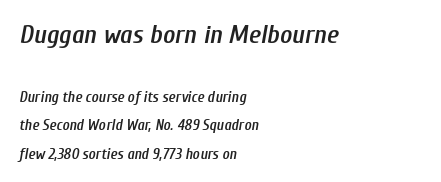
A fair bit of extra ink — the face is semibold, not bold. The emphasis by scale lands on block number one, above. The glyphs are unaccompanied by any horizontal stroke below them. This rendering leaves character spacing at its baseline value.
